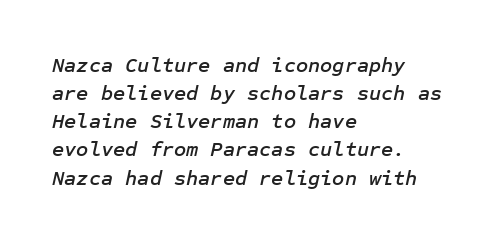
Type without underlining. A typesetter would call this leading conventional body-copy spacing. All the whitespace from short lines collects on the right. Look at the tracking — it's just the regular setting, nothing added. Italic: yes, the glyphs are oblique.
